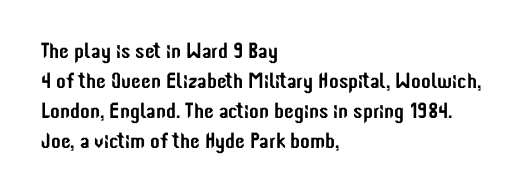
{"italic": "no", "underline": "no", "align": "left", "line_spacing": "normal", "line_spacing_ratio": 1.36, "letter_spacing": "normal", "letter_spacing_em": 0.0, "glyph_px": 22}
